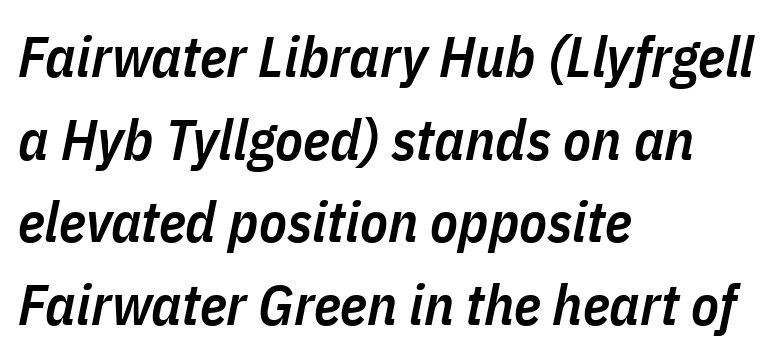
The image shows 57 px semibold, condensed type, italic (leaning right); set left-aligned, normal line spacing (1.45x), normal letter spacing, not underlined; low stroke contrast and a medium x-height.
